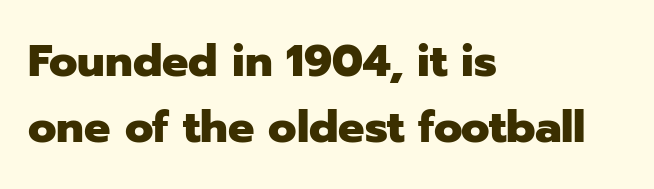
The font's upright variant was chosen for this text. Honestly, the letter spacing is just normal — you wouldn't notice it. The characters display no serif detailing; their extremities are plain. Here the designer chose a conventional face with non-uniform glyph widths.
